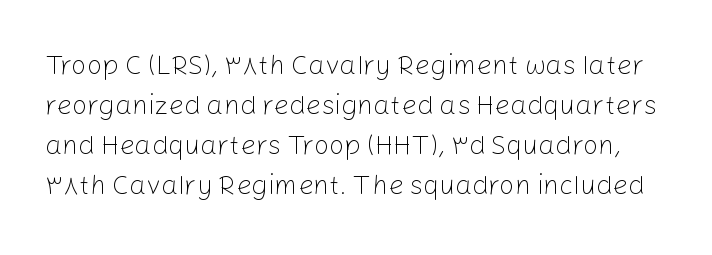
Q: Is the text bold? A: No.
Q: Is the text italic (slanted)? A: No, it is upright.
Q: Is the text underlined? A: No.
Q: Is the spacing between letters normal or unusually wide? A: Normal.
Q: Is the spacing between lines tight, normal or loose? A: Normal.
